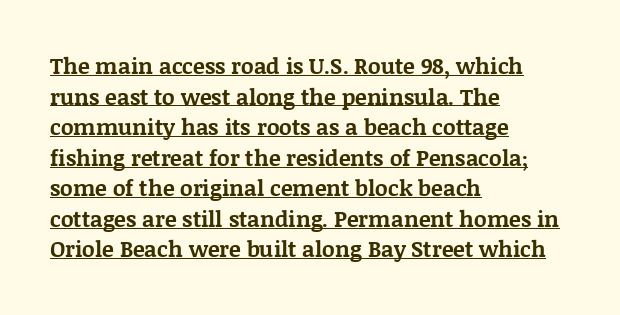
The image shows 22 px bold type, upright; set left-aligned, normal line spacing (1.39x), normal letter spacing, underlined.
